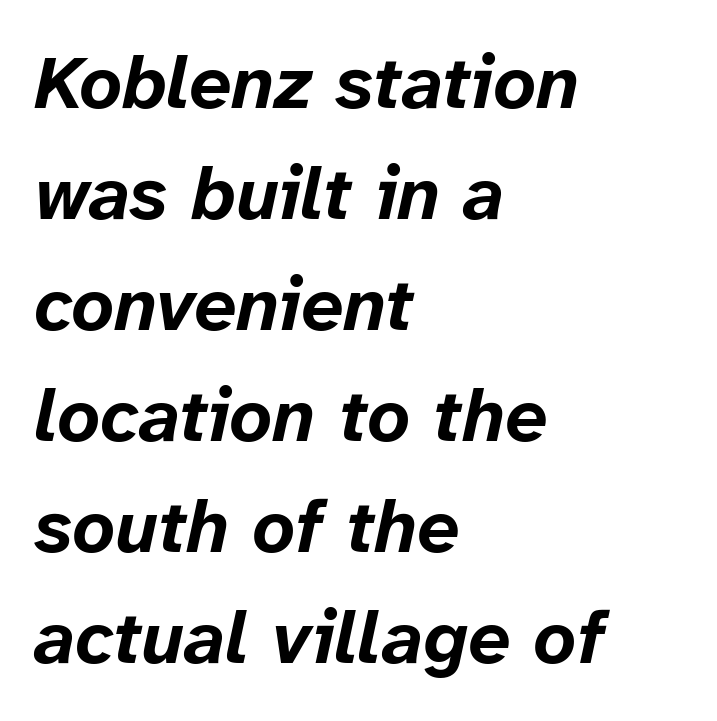
Q: Is the text bold? A: Yes.
Q: Is the text italic (slanted)? A: Yes, it leans right by about 12 degrees.
Q: Is the text underlined? A: No.
Q: How is the paragraph aligned? A: Left-aligned.
Q: Is the spacing between letters normal or unusually wide? A: Normal.
Q: Is the spacing between lines tight, normal or loose? A: Normal.
Q: Width (condensed, normal, or wide)? A: Normal.
Q: Stroke contrast? A: Low.
Q: x-height? A: Medium.
Q: Monospaced? A: No.
